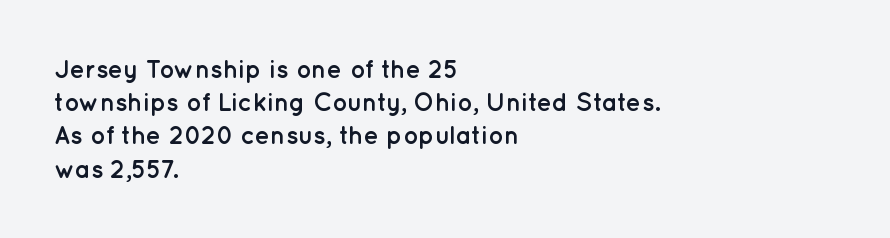
The image shows 25 px bold type, upright; set left-aligned, normal line spacing (1.33x), normal letter spacing, not underlined.
